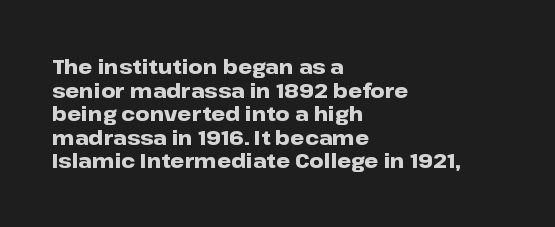
Q: Is the text bold? A: Yes.
Q: Is the text italic (slanted)? A: No, it is upright.
Q: Is the text underlined? A: No.
Q: How is the paragraph aligned? A: Left-aligned.
Q: Is the spacing between letters normal or unusually wide? A: Normal.
